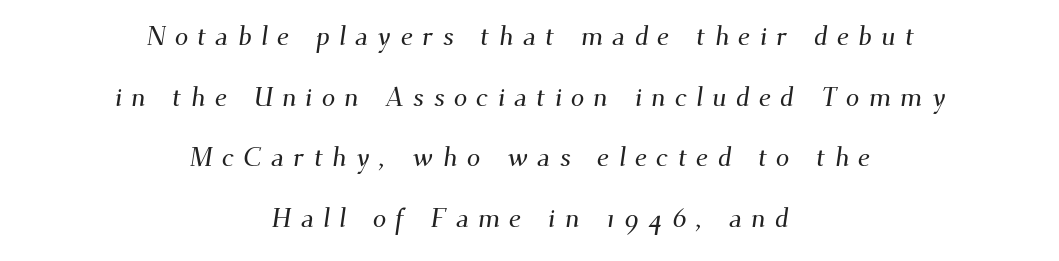
The leading is generous, giving the passage an open texture. The zone under the glyphs is completely vacant. Characters follow at a spacing far wider than the type designer built in. Every row of glyphs is offset so its center matches the block's center.
